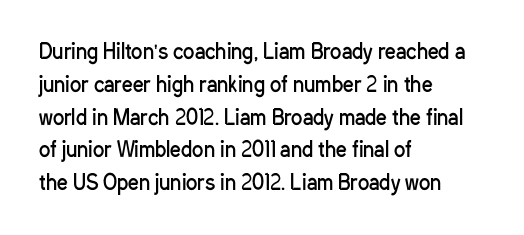
The image shows 21 px text type, upright; set left-aligned, normal line spacing (1.56x), normal letter spacing, not underlined.
